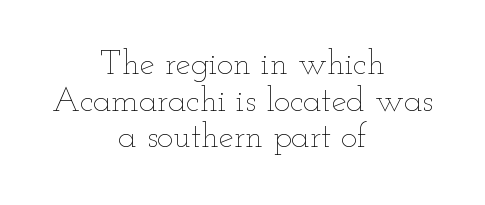
{"italic": "no", "bold": "no", "weight": "thin", "width": "wide", "stroke_contrast": "low", "x_height": "small", "monospaced": "no", "underline": "no", "align": "center", "line_spacing": "tight", "line_spacing_ratio": 1.08, "letter_spacing": "normal", "letter_spacing_em": 0.0, "glyph_px": 34}
